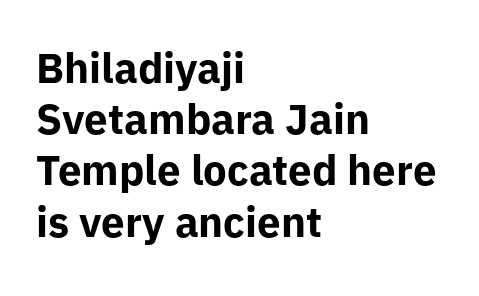
{"serif": "no", "italic": "no", "bold": "yes", "weight": "bold", "width": "normal", "stroke_contrast": "low", "x_height": "medium", "monospaced": "no", "underline": "no", "align": "left", "line_spacing_ratio": 1.22, "letter_spacing": "normal", "letter_spacing_em": 0.0, "glyph_px": 42}
